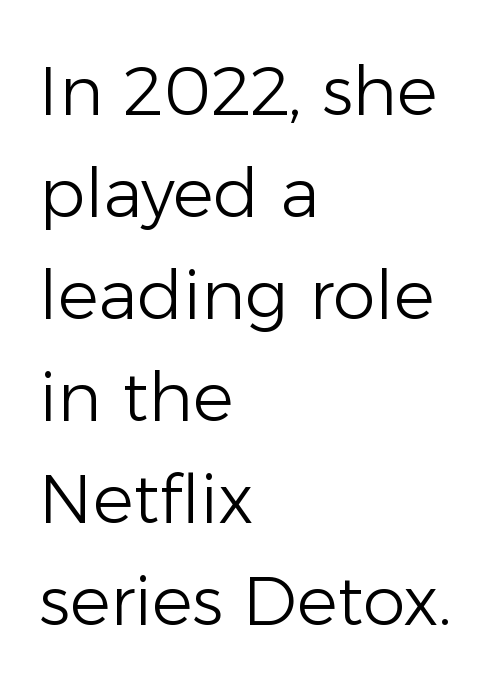
Q: Is the text bold? A: No.
Q: Is the text italic (slanted)? A: No, it is upright.
Q: Is the typeface a serif or a sans-serif typeface? A: Sans-serif.
Q: Is the text underlined? A: No.
Q: How is the paragraph aligned? A: Left-aligned.
Q: Is the spacing between letters normal or unusually wide? A: Normal.
Q: Is the spacing between lines tight, normal or loose? A: Normal.
Q: Width (condensed, normal, or wide)? A: Normal.
Q: Stroke contrast? A: Low.
Q: x-height? A: Medium.
Q: Monospaced? A: No.
